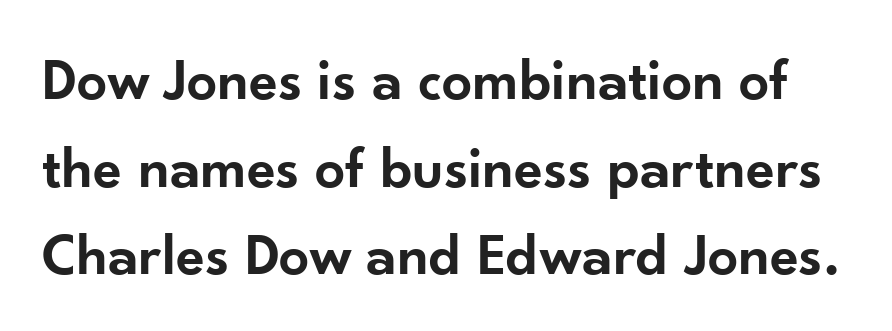
Q: Is the text bold? A: Semi-bold.
Q: Is the text italic (slanted)? A: No, it is upright.
Q: Is the typeface a serif or a sans-serif typeface? A: Sans-serif.
Q: Is the text underlined? A: No.
Q: Is the spacing between letters normal or unusually wide? A: Normal.
Q: Is the spacing between lines tight, normal or loose? A: Normal.
Q: Width (condensed, normal, or wide)? A: Normal.
Q: Stroke contrast? A: Low.
Q: x-height? A: Small.
Q: Monospaced? A: No.
